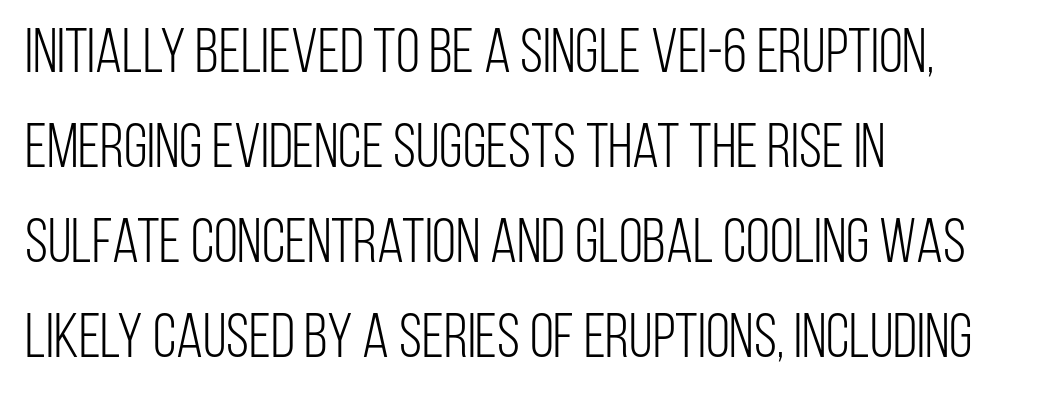
Default kerning and tracking; the words read as compact shapes. Serif or sans? Sans — the stroke terminals are bare. This reads as an unemphasized weight, regular at the heaviest. Horizontal alignment here is leftward, the default for most running prose. Underlining? Definitely not there.
